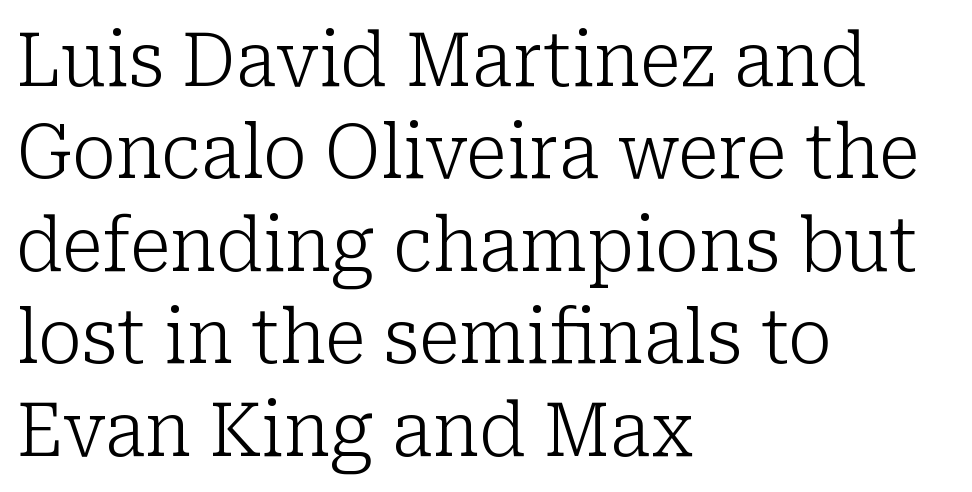
{"serif": "yes", "italic": "no", "bold": "no", "weight": "light", "width": "normal", "stroke_contrast": "low", "x_height": "medium", "monospaced": "no", "underline": "no", "align": "left", "line_spacing": "normal", "line_spacing_ratio": 1.25, "letter_spacing": "normal", "letter_spacing_em": 0.0, "glyph_px": 74}
